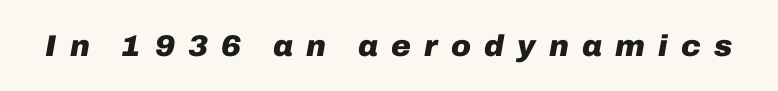
The image shows 30 px heavy type, italic (leaning right); set unusually wide letter spacing (+0.44 em), not underlined; low stroke contrast and a medium x-height.
